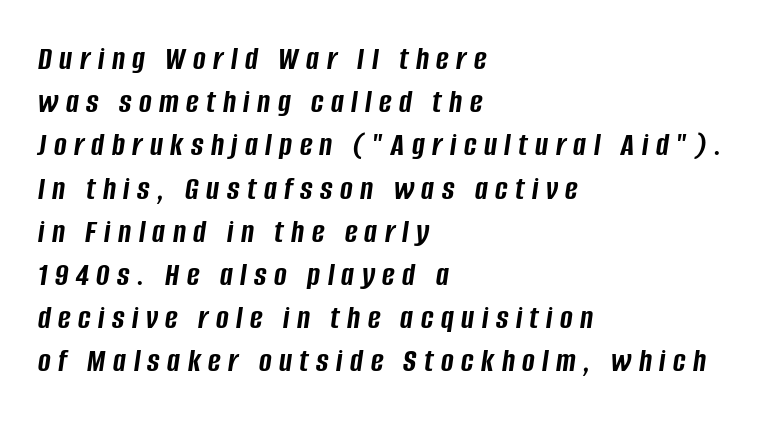
{"italic": "yes", "lean": "right", "slant_degrees": 8, "bold": "yes", "weight": "semibold", "width": "condensed", "stroke_contrast": "low", "x_height": "large", "monospaced": "no", "underline": "no", "align": "left", "line_spacing": "normal", "line_spacing_ratio": 1.27, "letter_spacing": "wide", "letter_spacing_em": 0.22, "glyph_px": 34}
